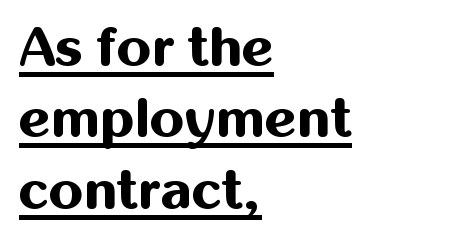
{"serif": "no", "italic": "no", "bold": "yes", "weight": "bold", "width": "normal", "stroke_contrast": "medium", "x_height": "medium", "monospaced": "no", "underline": "yes", "align": "left", "line_spacing": "normal", "line_spacing_ratio": 1.3, "letter_spacing": "normal", "letter_spacing_em": 0.0, "glyph_px": 55}
